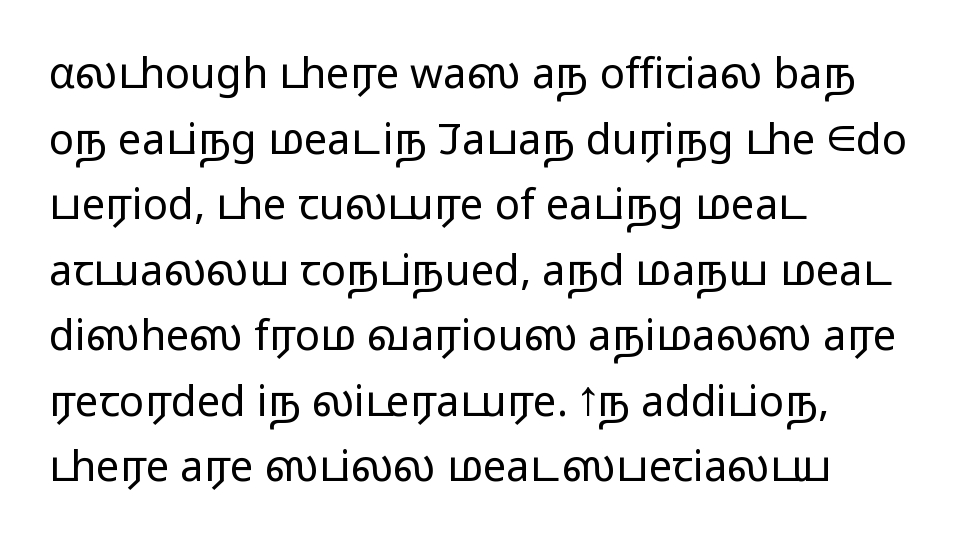
The designer went with a sans here, leaving each stem footless. Default kerning and tracking; the words read as compact shapes. The space directly below the letters is spotless. Summary of vertical rhythm: regular, with standard interline spacing.
